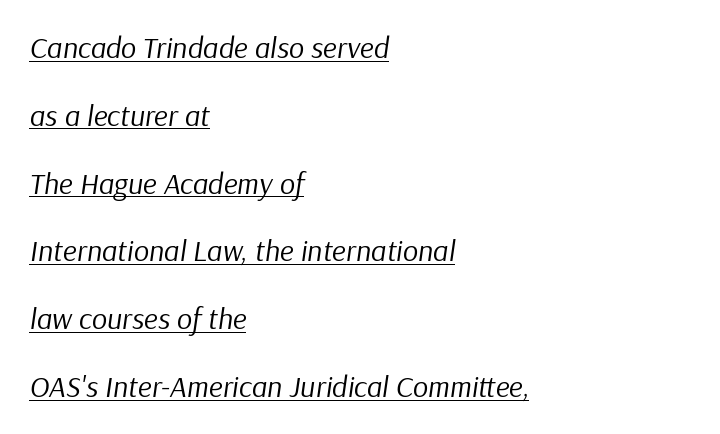
The image shows 30 px regular-weight type, italic (leaning right); set left-aligned, loose line spacing (2.26x), normal letter spacing, underlined; low stroke contrast and a medium x-height.
